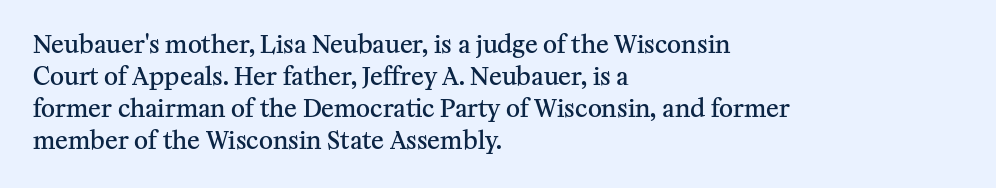
The image shows 24 px text type, upright; set left-aligned, normal line spacing (1.34x), normal letter spacing, not underlined.
